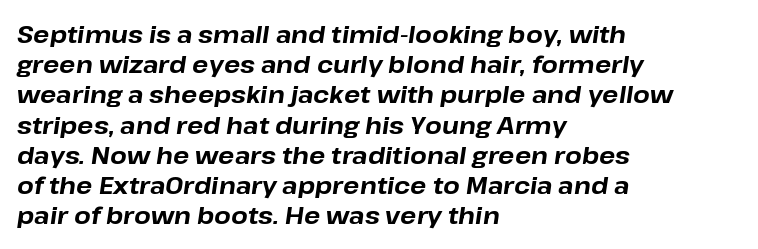
{"italic": "yes", "lean": "right", "slant_degrees": 8, "bold": "yes", "underline": "no", "align": "left", "line_spacing": "normal", "line_spacing_ratio": 1.26, "letter_spacing": "normal", "letter_spacing_em": 0.0, "glyph_px": 24}
